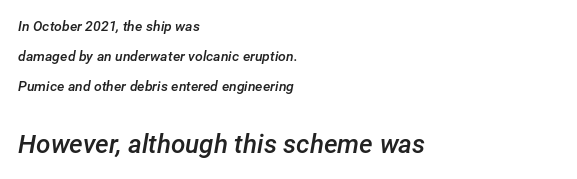
The image shows 26 px text type, italic (leaning right); set left-aligned, loose line spacing (2.13x), normal letter spacing, not underlined; the second (bottom) block is 1.86x larger.
